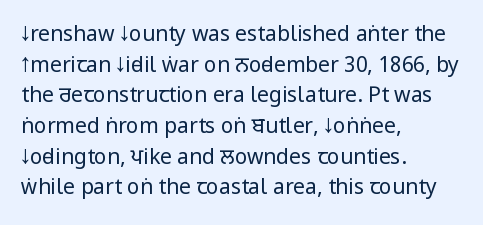
{"italic": "no", "bold": "no", "underline": "no", "align": "left", "line_spacing": "normal", "line_spacing_ratio": 1.46, "letter_spacing": "normal", "letter_spacing_em": 0.0, "glyph_px": 21}
